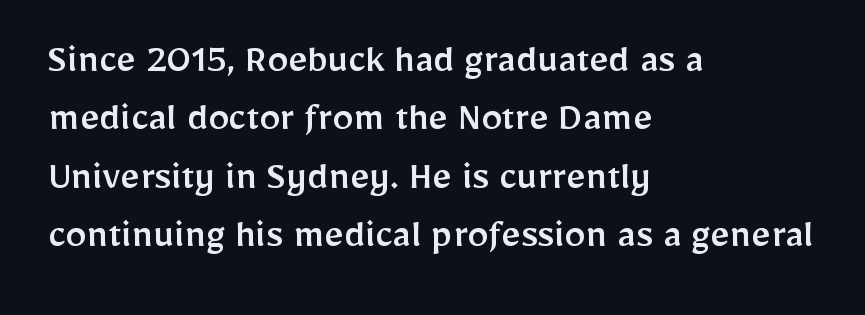
The font's upright variant was chosen for this text. The letterforms sit shoulder to shoulder at normal distance. A clean baseline with only descenders dipping below it. Is this a fixed-width face? No — the glyphs have proportional, varying widths.
